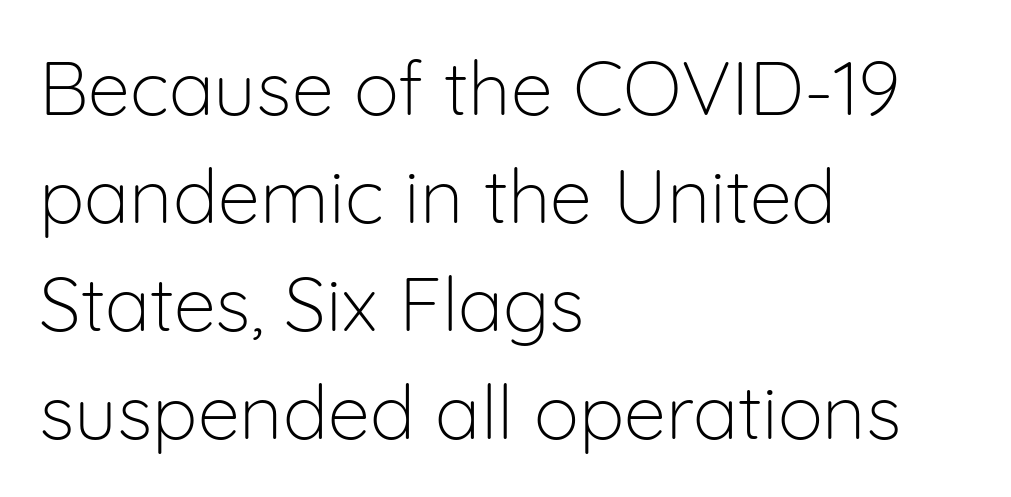
Q: Is the text bold? A: No.
Q: Is the text italic (slanted)? A: No, it is upright.
Q: Is the typeface a serif or a sans-serif typeface? A: Sans-serif.
Q: Is the text underlined? A: No.
Q: How is the paragraph aligned? A: Left-aligned.
Q: Is the spacing between letters normal or unusually wide? A: Normal.
Q: Is the spacing between lines tight, normal or loose? A: Normal.
Q: Width (condensed, normal, or wide)? A: Normal.
Q: Stroke contrast? A: Low.
Q: x-height? A: Medium.
Q: Monospaced? A: No.
